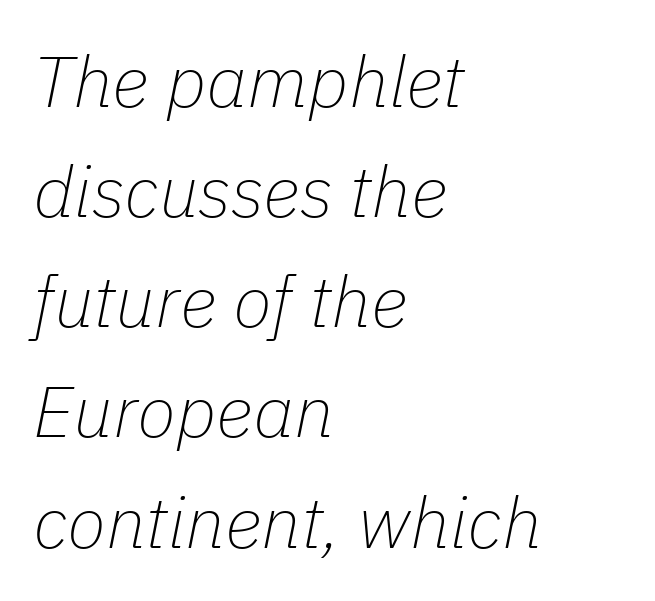
The letters look calm and open, with moderate or lighter stems. Normally led — the rows are evenly, conventionally spaced. Decoration check: the copy has no underline. Designer's note — italics engaged.
